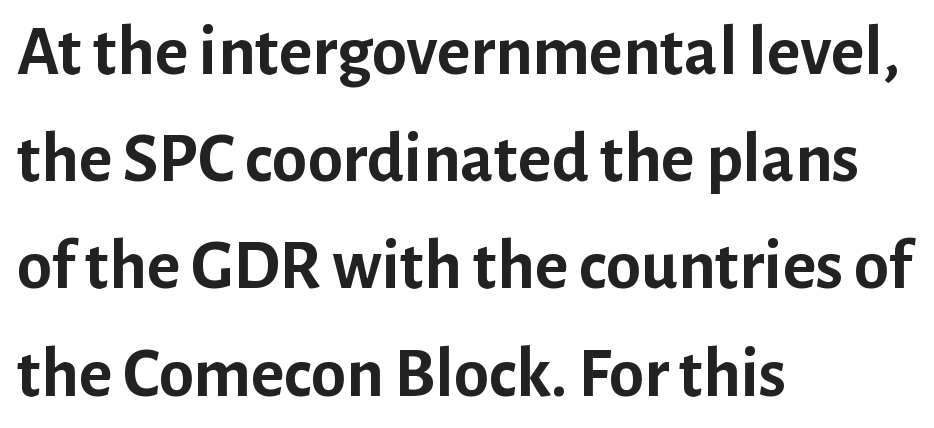
The image shows 71 px semibold sans-serif type, upright; set left-aligned, normal line spacing (1.51x), normal letter spacing, not underlined; low stroke contrast and a medium x-height.
